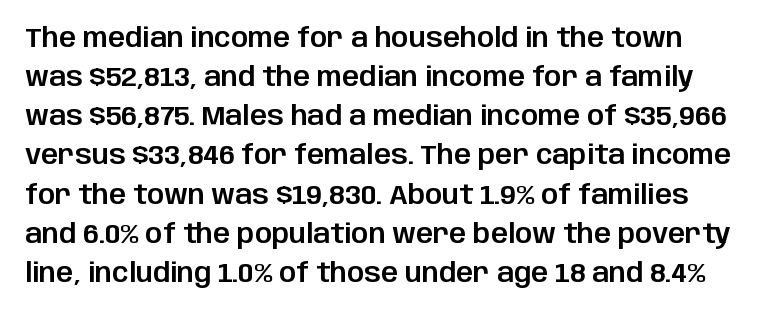
Q: Is the text italic (slanted)? A: No, it is upright.
Q: Is the text underlined? A: No.
Q: Is the spacing between letters normal or unusually wide? A: Normal.
Q: Is the spacing between lines tight, normal or loose? A: Normal.
